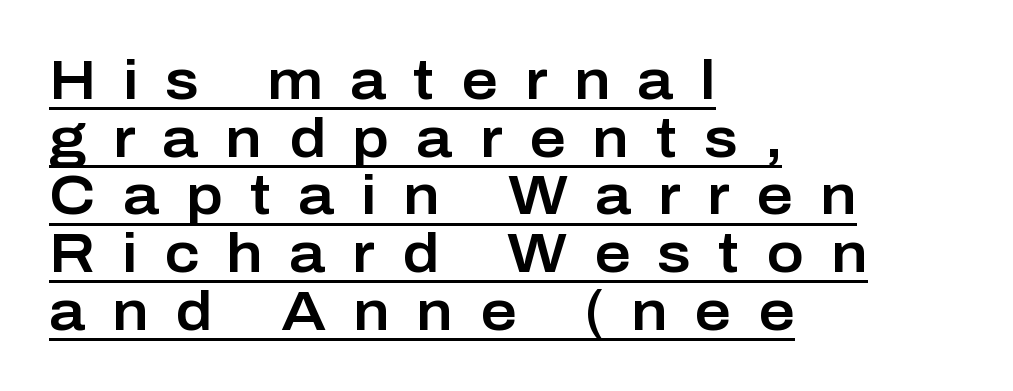
The image shows 56 px sans-serif type, upright; set left-aligned, tight line spacing (1.03x), unusually wide letter spacing (+0.48 em), underlined; low stroke contrast and a medium x-height.
